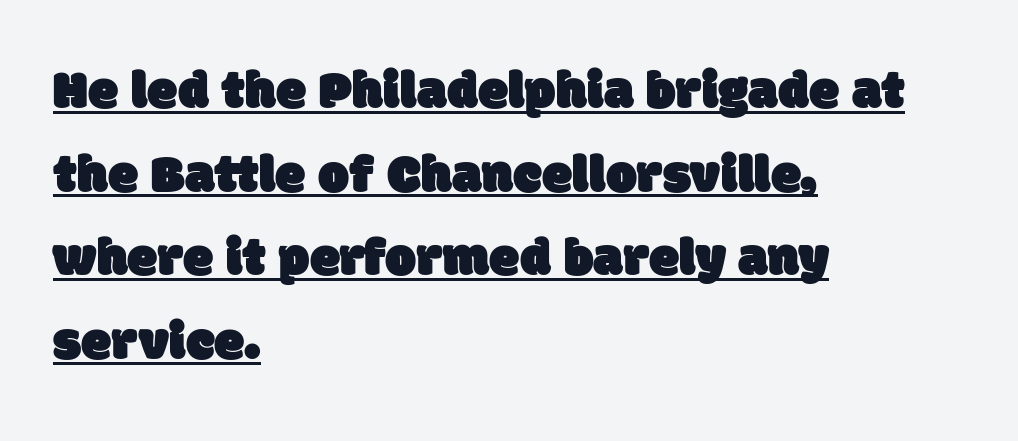
The image shows 55 px sans-serif type; set left-aligned, normal line spacing (1.52x), normal letter spacing, underlined; low stroke contrast and a large x-height.
